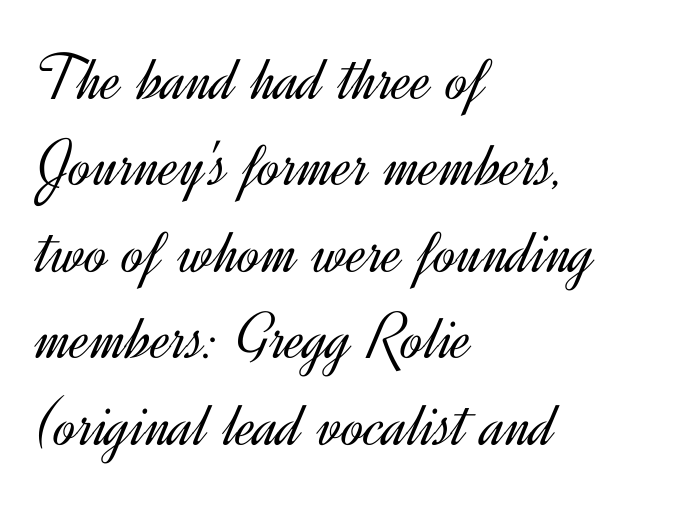
The image shows 67 px light sans-serif type; set left-aligned, normal line spacing (1.29x), normal letter spacing, not underlined; a small x-height.
